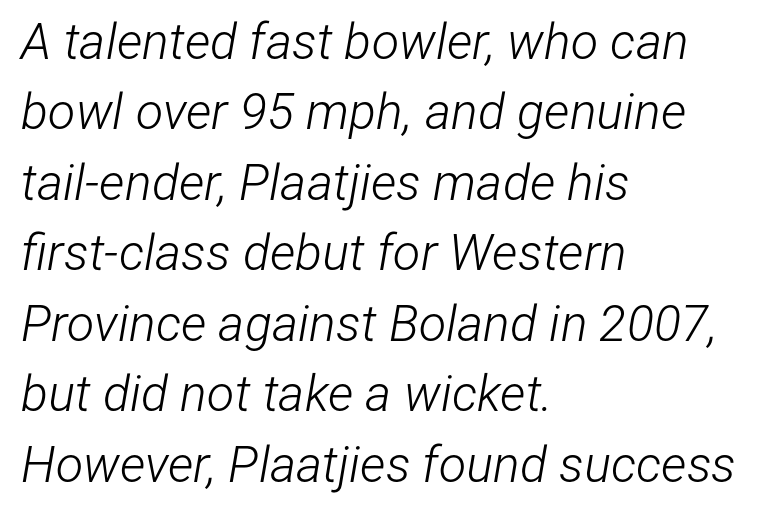
{"italic": "yes", "lean": "right", "slant_degrees": 12, "bold": "no", "weight": "light", "width": "condensed", "stroke_contrast": "low", "x_height": "medium", "monospaced": "no", "underline": "no", "align": "left", "line_spacing": "normal", "line_spacing_ratio": 1.41, "letter_spacing": "normal", "letter_spacing_em": 0.0, "glyph_px": 50}
